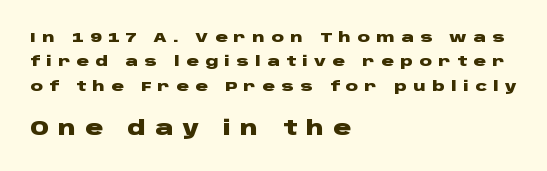
The image shows 20 px bold type, upright; set left-aligned, line spacing 1.74x, unusually wide letter spacing (+0.45 em), not underlined; the second (bottom) block is 1.43x larger.
